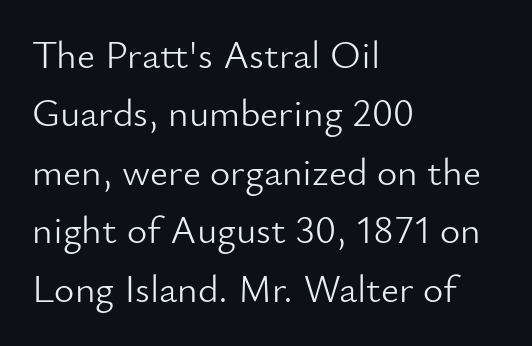
Q: Is the text bold? A: No.
Q: Is the text italic (slanted)? A: No, it is upright.
Q: Is the typeface a serif or a sans-serif typeface? A: Sans-serif.
Q: Is the text underlined? A: No.
Q: How is the paragraph aligned? A: Left-aligned.
Q: Is the spacing between letters normal or unusually wide? A: Normal.
Q: Is the spacing between lines tight, normal or loose? A: Normal.
Q: Width (condensed, normal, or wide)? A: Normal.
Q: Stroke contrast? A: Low.
Q: x-height? A: Small.
Q: Monospaced? A: No.
